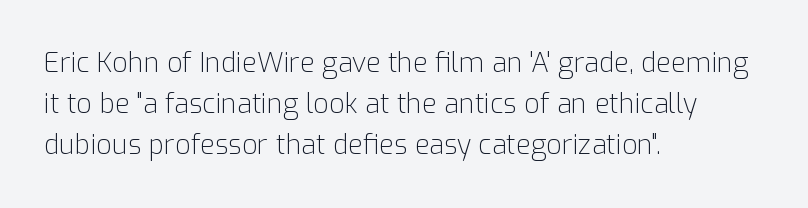
Q: Is the text bold? A: No.
Q: Is the text italic (slanted)? A: No, it is upright.
Q: Is the text underlined? A: No.
Q: How is the paragraph aligned? A: Left-aligned.
Q: Is the spacing between letters normal or unusually wide? A: Normal.
Q: Is the spacing between lines tight, normal or loose? A: Normal.
